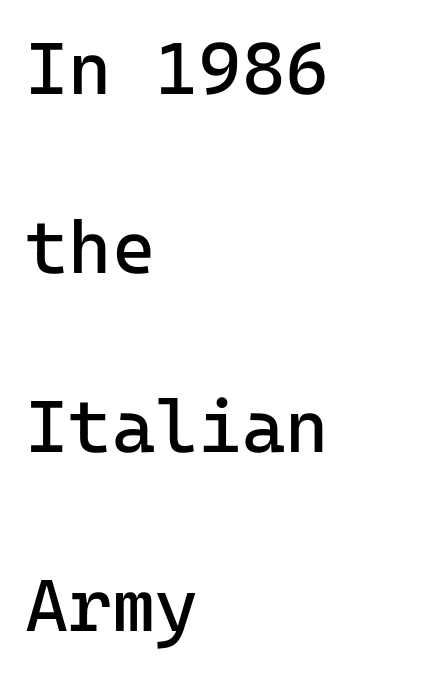
The strokes carry an ordinary text weight at most. The strip under each line holds only bare page. Every character here occupies the same horizontal width, giving the sample a typewriter-like rhythm. The paragraph shown leans on its left margin.
